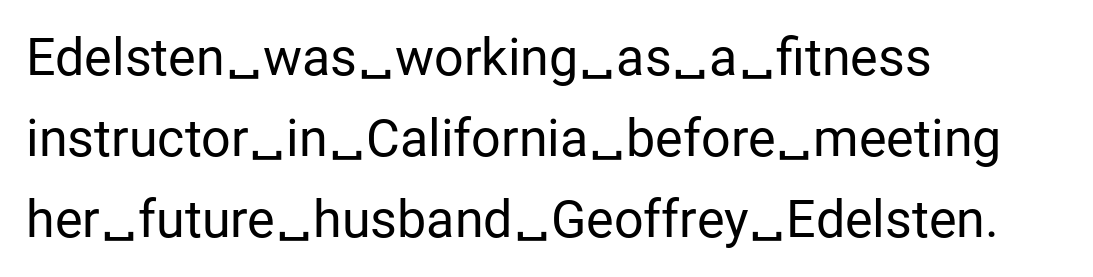
{"serif": "no", "italic": "no", "bold": "no", "weight": "regular", "width": "normal", "stroke_contrast": "low", "x_height": "medium", "monospaced": "no", "underline": "no", "align": "left", "line_spacing": "normal", "line_spacing_ratio": 1.56, "letter_spacing": "normal", "letter_spacing_em": 0.0, "glyph_px": 52}
